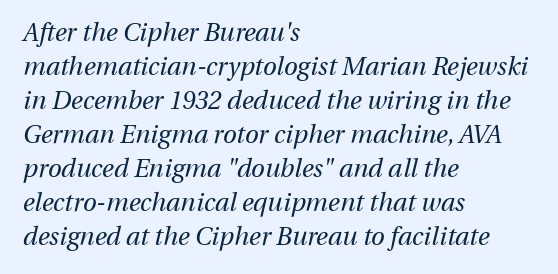
The string is rendered with underlining switched off. Weight class: somewhere from thin through regular. Left-aligned paragraph, ragged on the right. There is no visible air inserted between adjacent glyphs. Italic: yes, the glyphs are oblique. How would I describe the line gaps? Plain and ordinary.
